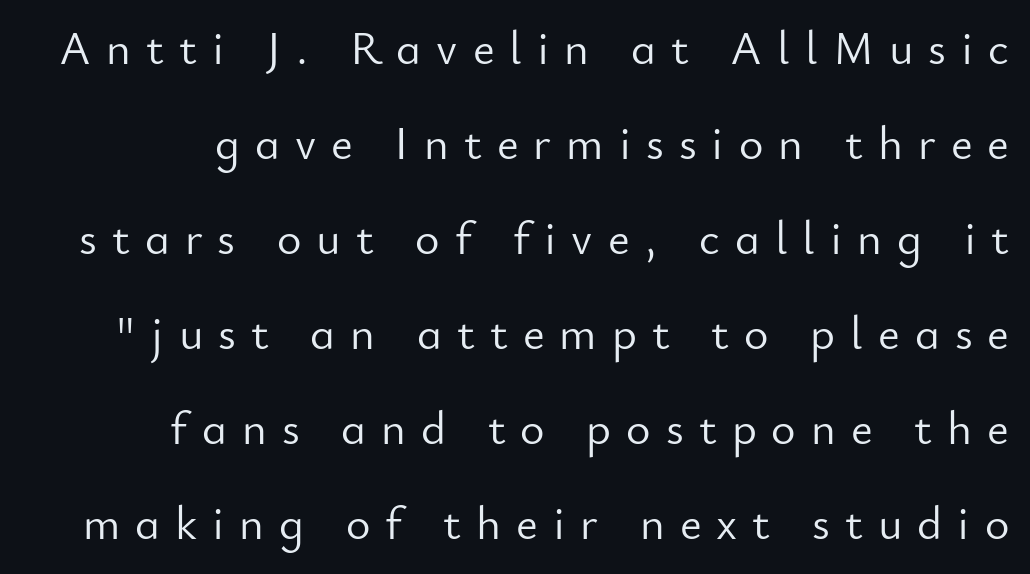
Q: Is the text bold? A: No.
Q: Is the text italic (slanted)? A: No, it is upright.
Q: Is the typeface a serif or a sans-serif typeface? A: Sans-serif.
Q: Is the text underlined? A: No.
Q: How is the paragraph aligned? A: Right-aligned.
Q: Is the spacing between letters normal or unusually wide? A: Unusually wide.
Q: Is the spacing between lines tight, normal or loose? A: Loose.
Q: Width (condensed, normal, or wide)? A: Normal.
Q: Stroke contrast? A: Low.
Q: x-height? A: Small.
Q: Monospaced? A: No.
